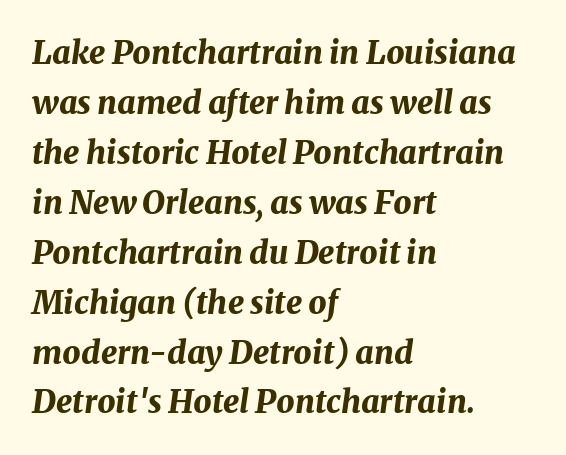
Beneath every word, the page is bare. Is the type bold? Yes — the strokes are clearly thick and heavy. Line starts are locked; line ends wander. Rows of type keep a routine distance in the vertical direction. Varying glyph widths throughout — classic text-font behaviour.
